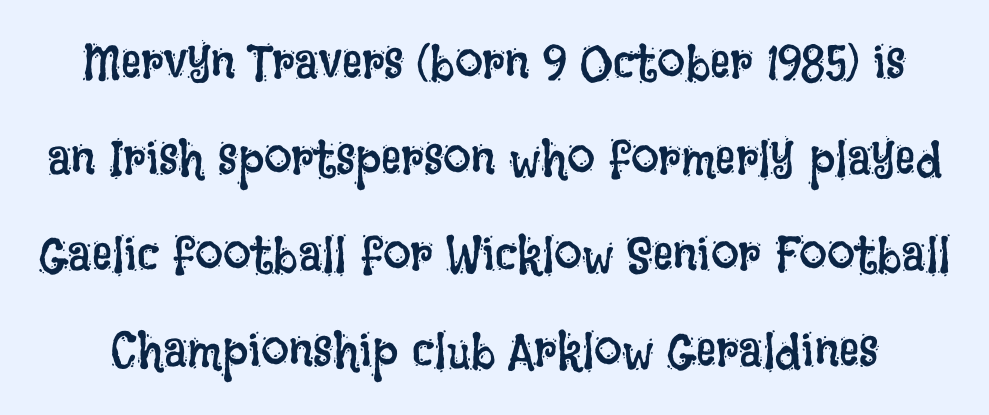
Does the leading feel generous? Absolutely, it's lavish. The face looks like a standard text weight, possibly lighter. The rendering uses natural spacing where letterforms have individual widths. The gap between lines stays unmarked.
